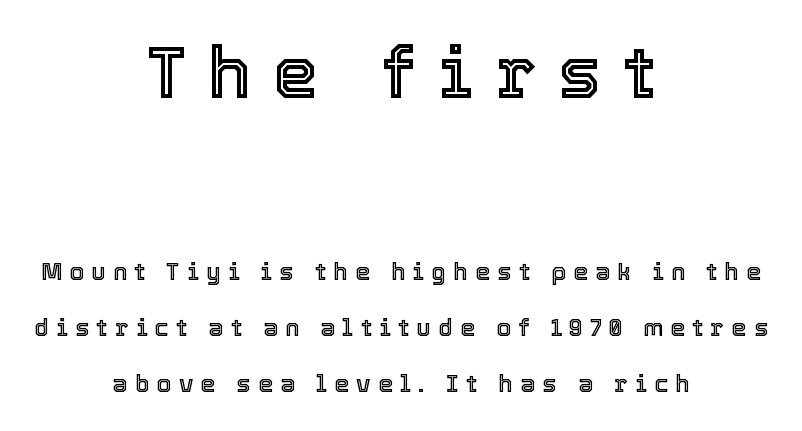
The initial chunk of copy outweighs the following chunk in type size. This is the regular roman posture of the typeface. The line texture is sparse and dotted thanks to wide tracking. Casual observation: everything's sitting right in the middle. The space directly below the letters is spotless.
